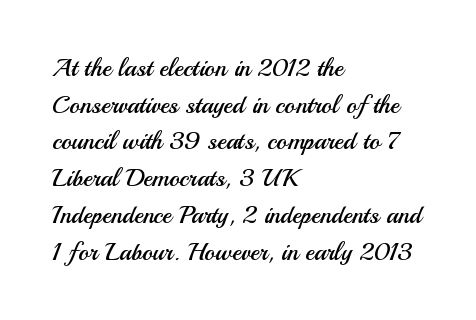
The image shows 25 px text type; set left-aligned, normal line spacing (1.47x), normal letter spacing, not underlined.
